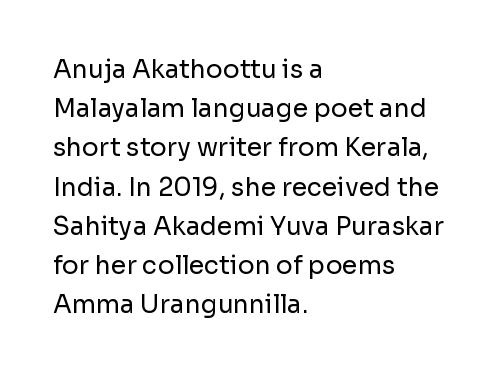
The image shows 25 px text type, upright; set left-aligned, normal line spacing (1.57x), normal letter spacing, not underlined.
